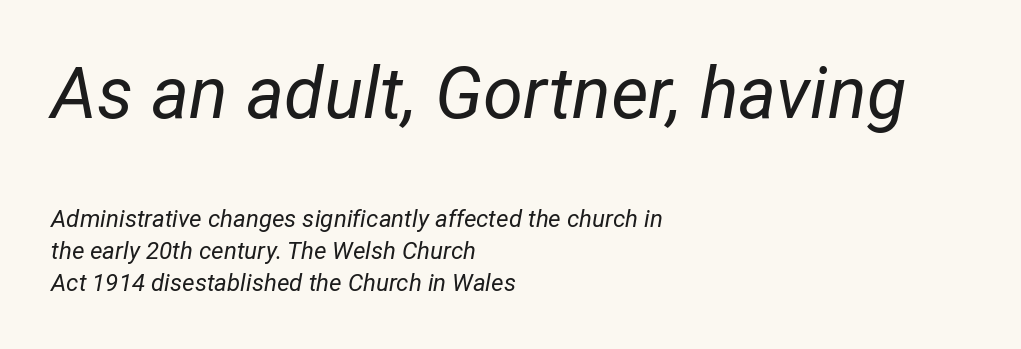
Is the type slanted? Yes — the strokes lean at a clear angle. Note the varied advance widths — an 'i' is clearly narrower than an 'm'. Every row of glyphs begins at an identical x-position on the left. If you measured baseline to baseline, you'd find a middling distance.
